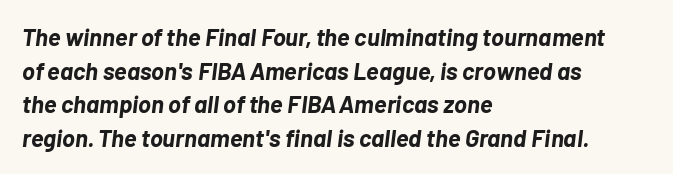
The image shows 24 px bold type, italic (leaning right); set left-aligned, normal line spacing (1.4x), normal letter spacing, not underlined.
